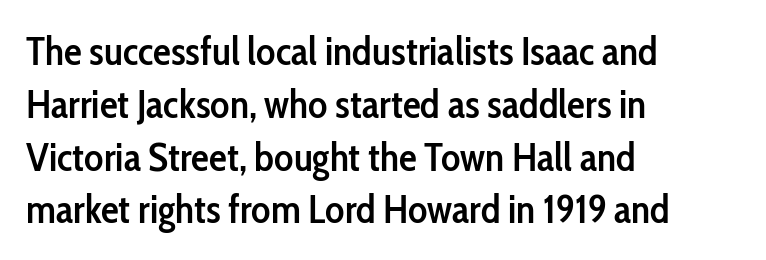
Q: Is the text bold? A: Semi-bold.
Q: Is the text italic (slanted)? A: No, it is upright.
Q: Is the typeface a serif or a sans-serif typeface? A: Sans-serif.
Q: Is the text underlined? A: No.
Q: How is the paragraph aligned? A: Left-aligned.
Q: Is the spacing between letters normal or unusually wide? A: Normal.
Q: Is the spacing between lines tight, normal or loose? A: Normal.
Q: Width (condensed, normal, or wide)? A: Condensed.
Q: Stroke contrast? A: Low.
Q: x-height? A: Medium.
Q: Monospaced? A: No.
